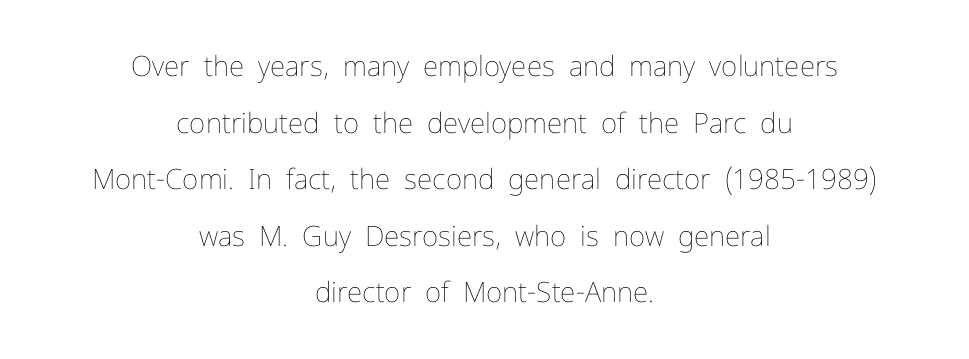
Does extra space separate the letters? No, they use regular spacing. A quiet, ordinary-to-light weight characterises the typeface. This rendering uses center alignment, leaving both contours irregular but symmetric. Here the designer chose a conventional face with non-uniform glyph widths.
